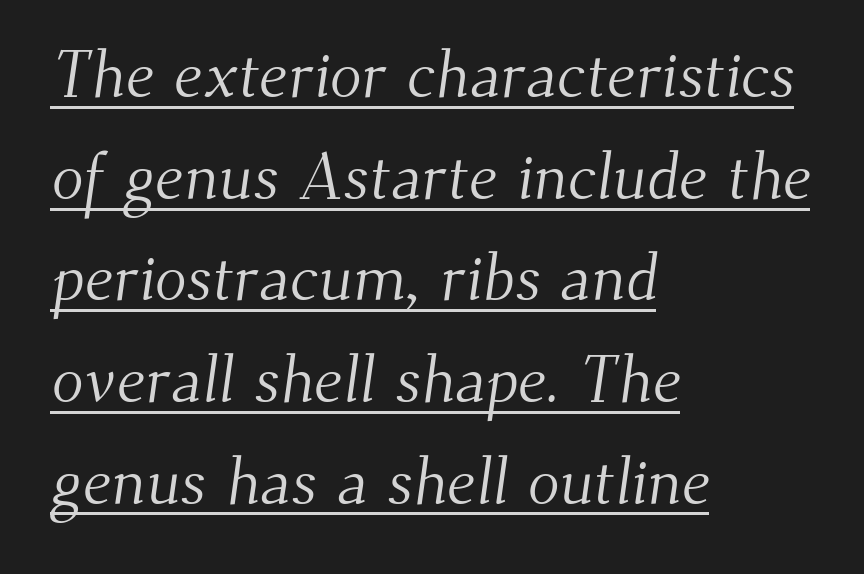
How would I describe the line gaps? Plain and ordinary. Beneath each row of characters lies a ruled line. All the whitespace from short lines collects on the right. Yep, those are serifs on the letters.
